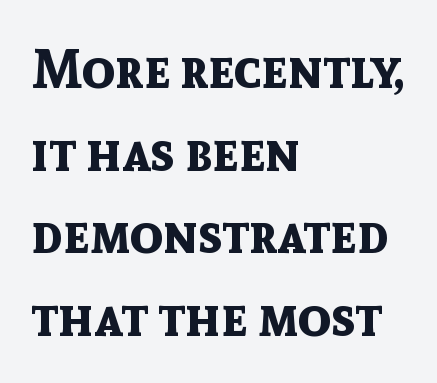
The image shows 54 px bold sans-serif type, upright; set left-aligned, normal line spacing (1.53x), normal letter spacing, not underlined; a medium x-height.
